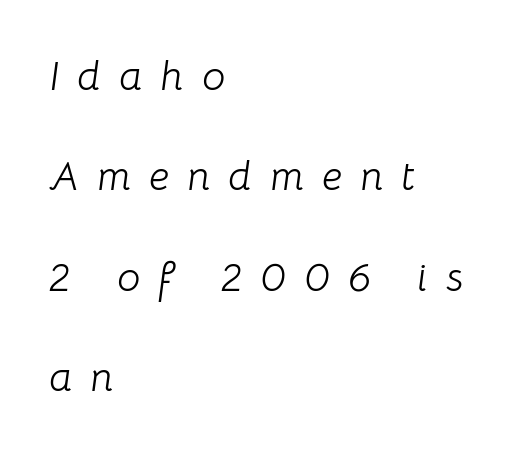
The image shows 41 px light type, italic (leaning right); set left-aligned, loose line spacing (2.45x), unusually wide letter spacing (+0.44 em), not underlined; low stroke contrast and a medium x-height.
